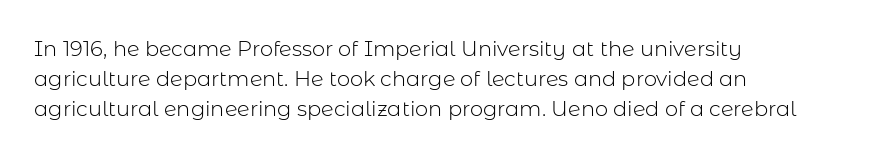
Q: Is the text bold? A: No.
Q: Is the text italic (slanted)? A: No, it is upright.
Q: Is the text underlined? A: No.
Q: How is the paragraph aligned? A: Left-aligned.
Q: Is the spacing between letters normal or unusually wide? A: Normal.
Q: Is the spacing between lines tight, normal or loose? A: Normal.
